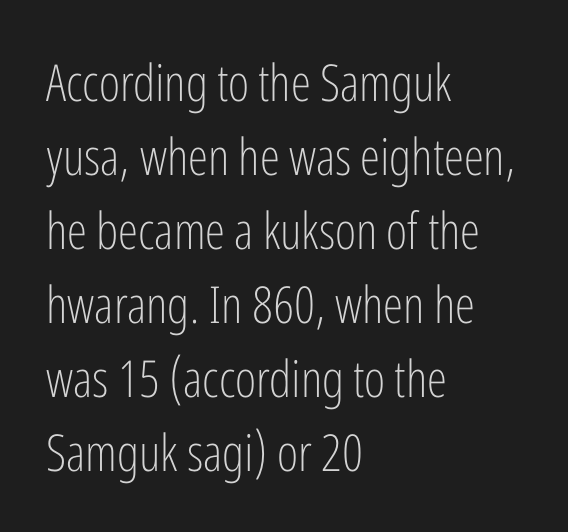
The passage shown is not bold in any degree. Check the space under the baseline: it is left empty. The space between consecutive lines is moderate. Nothing sits at the stroke ends, so this counts as sans-serif. Line beginnings align vertically; line endings do not. Characters remain perfectly vertical along every line.
